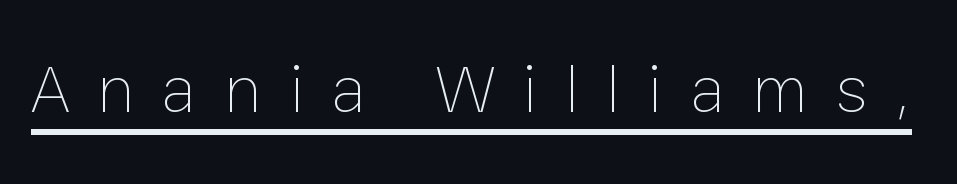
Q: Is the text bold? A: No.
Q: Is the text italic (slanted)? A: No, it is upright.
Q: Is the text underlined? A: Yes.
Q: Is the spacing between letters normal or unusually wide? A: Unusually wide.
Q: Width (condensed, normal, or wide)? A: Normal.
Q: Stroke contrast? A: Low.
Q: x-height? A: Medium.
Q: Monospaced? A: No.
